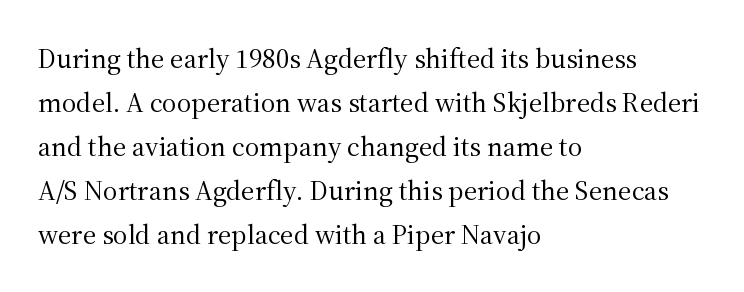
Regarding serifs, this sample has them. Visually the block forms a straight wall on the left and a jagged coastline on the right. The face looks like a standard text weight, possibly lighter. Tracking value appears to be zero — textbook default spacing. The foot of each line stays bare and open.
